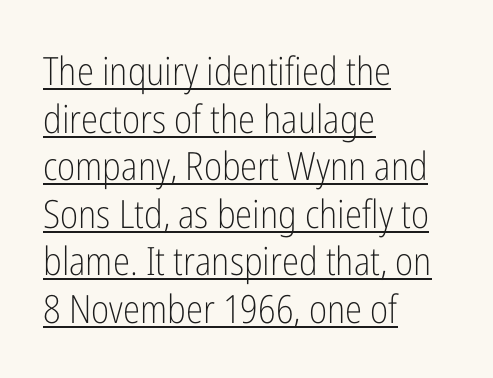
Q: Is the text bold? A: No.
Q: Is the text italic (slanted)? A: No, it is upright.
Q: Is the typeface a serif or a sans-serif typeface? A: Sans-serif.
Q: Is the text underlined? A: Yes.
Q: How is the paragraph aligned? A: Left-aligned.
Q: Is the spacing between letters normal or unusually wide? A: Normal.
Q: Width (condensed, normal, or wide)? A: Condensed.
Q: Stroke contrast? A: Low.
Q: x-height? A: Medium.
Q: Monospaced? A: No.
